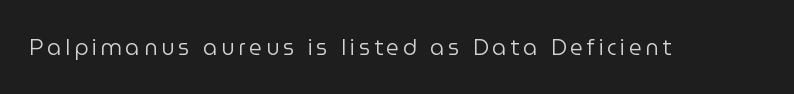
{"italic": "no", "bold": "no", "underline": "no", "glyph_px": 22}
